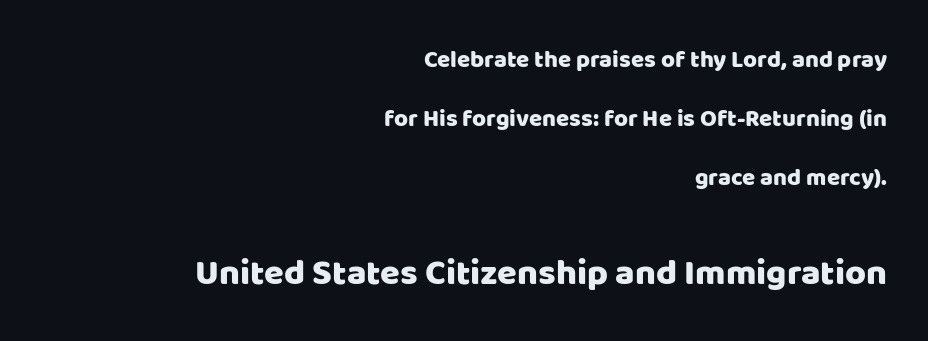
Q: Is the text italic (slanted)? A: No, it is upright.
Q: Is the typeface a serif or a sans-serif typeface? A: Sans-serif.
Q: Is the text underlined? A: No.
Q: How is the paragraph aligned? A: Right-aligned.
Q: Is the spacing between letters normal or unusually wide? A: Normal.
Q: Is the spacing between lines tight, normal or loose? A: Loose.
Q: Which block of text is set in a larger size, the first (top) or the second (bottom)? A: The second (bottom) one.
Q: Width (condensed, normal, or wide)? A: Normal.
Q: Stroke contrast? A: Low.
Q: x-height? A: Large.
Q: Monospaced? A: No.
